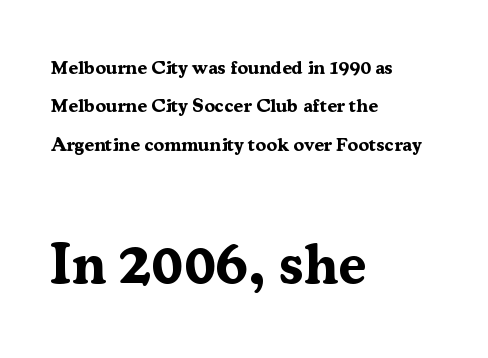
Q: Is the text bold? A: Yes.
Q: Is the text italic (slanted)? A: No, it is upright.
Q: Is the typeface a serif or a sans-serif typeface? A: Serif.
Q: Is the text underlined? A: No.
Q: How is the paragraph aligned? A: Left-aligned.
Q: Is the spacing between letters normal or unusually wide? A: Normal.
Q: Is the spacing between lines tight, normal or loose? A: Loose.
Q: Which block of text is set in a larger size, the first (top) or the second (bottom)? A: The second (bottom) one.
Q: Width (condensed, normal, or wide)? A: Normal.
Q: Stroke contrast? A: Medium.
Q: x-height? A: Medium.
Q: Monospaced? A: No.
